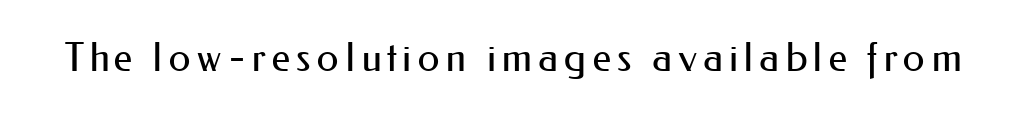
The cut favours lightness, reaching ordinary text weight at its darkest. The text was rendered using a sans face with plain stroke endings. The words here are not underlined. Posture: upright roman. Note the varied advance widths — an 'i' is clearly narrower than an 'm'.
